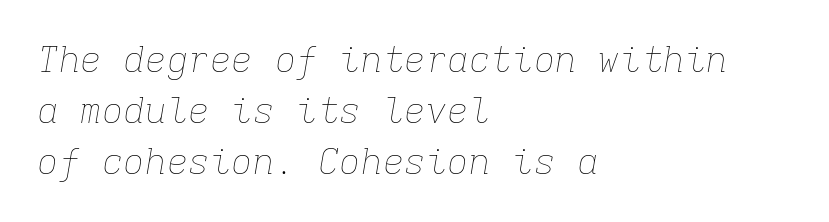
{"italic": "yes", "lean": "right", "slant_degrees": 9, "bold": "no", "weight": "thin", "width": "normal", "stroke_contrast": "low", "x_height": "medium", "monospaced": "yes", "underline": "no", "align": "left", "line_spacing": "normal", "line_spacing_ratio": 1.41, "letter_spacing": "normal", "letter_spacing_em": 0.0, "glyph_px": 36}
